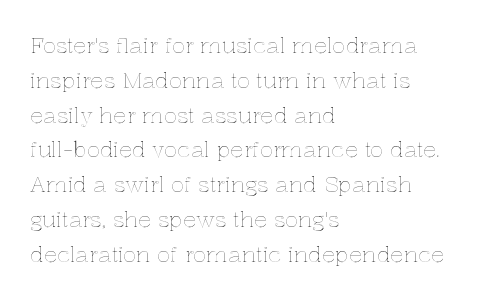
The image shows 22 px text type, upright; set left-aligned, normal line spacing (1.58x), normal letter spacing, not underlined.
